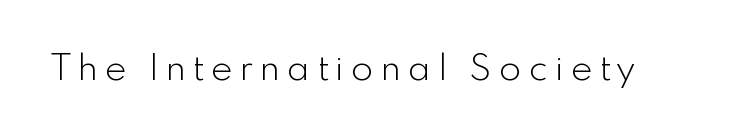
The image shows 36 px light sans-serif type, upright; set unusually wide letter spacing (+0.21 em), not underlined; a small x-height.
